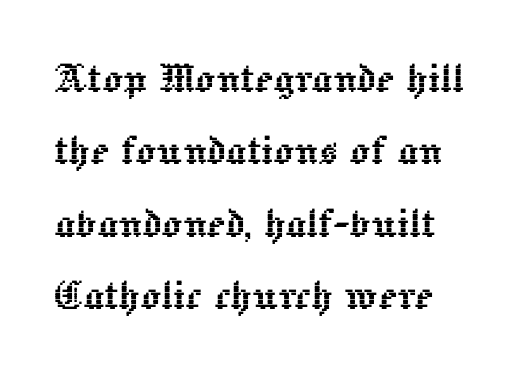
The type sits square on the baseline with zero lean. Spacing verdict: proportional, widths tailored to each character. The glyphs are unaccompanied by any horizontal stroke below them. Students, observe: this is what conventionally led text looks like. This sample uses plain, unmodified letter spacing.
